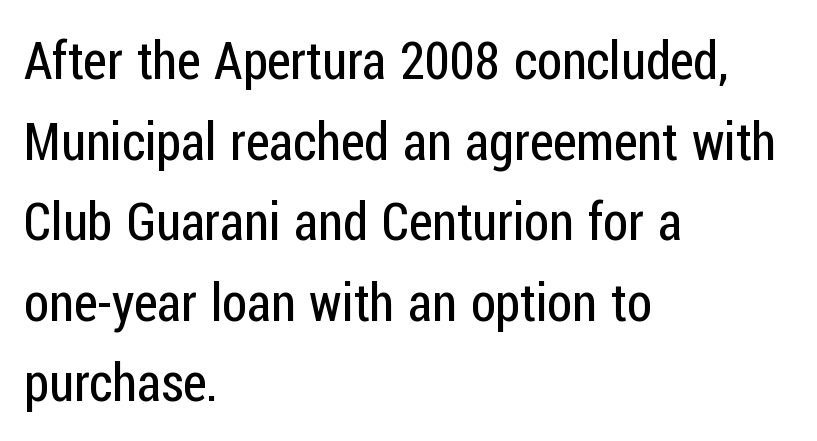
{"serif": "no", "italic": "no", "bold": "no", "weight": "regular", "width": "condensed", "stroke_contrast": "low", "x_height": "medium", "monospaced": "no", "underline": "no", "align": "left", "line_spacing": "normal", "line_spacing_ratio": 1.58, "letter_spacing": "normal", "letter_spacing_em": 0.0, "glyph_px": 51}
